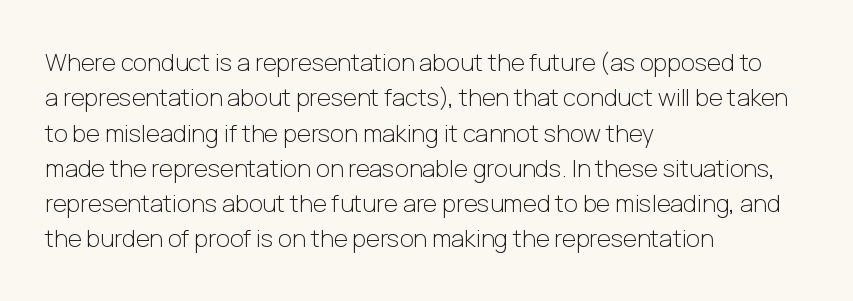
Q: Is the text bold? A: No.
Q: Is the text italic (slanted)? A: No, it is upright.
Q: Is the text underlined? A: No.
Q: How is the paragraph aligned? A: Left-aligned.
Q: Is the spacing between letters normal or unusually wide? A: Normal.
Q: Is the spacing between lines tight, normal or loose? A: Normal.
